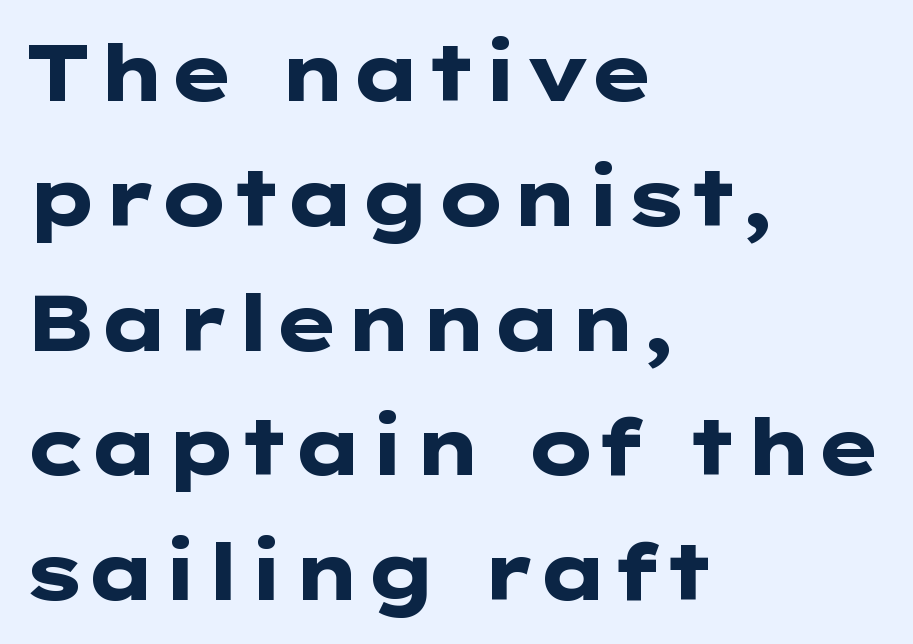
The image shows 78 px heavy, wide sans-serif type, upright; set left-aligned, normal line spacing (1.6x), normal letter spacing, not underlined; low stroke contrast and a medium x-height.
